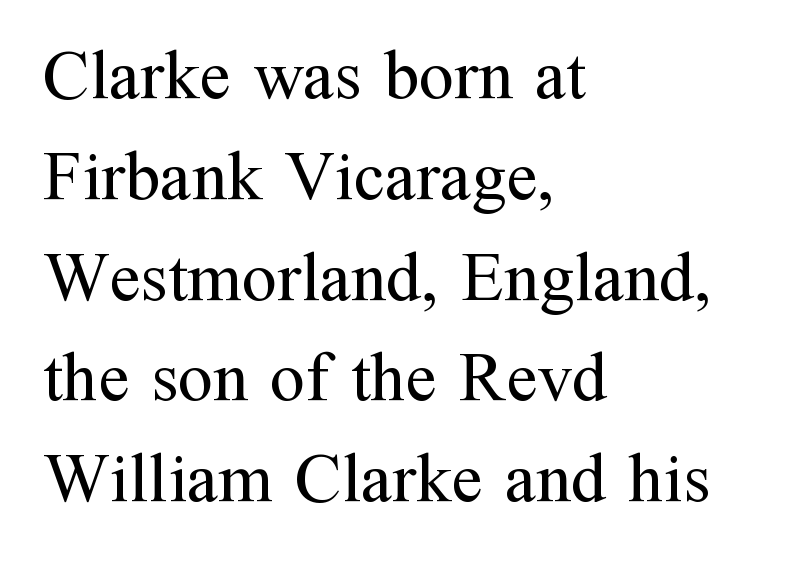
Q: Is the text bold? A: No.
Q: Is the text italic (slanted)? A: No, it is upright.
Q: Is the typeface a serif or a sans-serif typeface? A: Serif.
Q: Is the text underlined? A: No.
Q: How is the paragraph aligned? A: Left-aligned.
Q: Is the spacing between letters normal or unusually wide? A: Normal.
Q: Is the spacing between lines tight, normal or loose? A: Normal.
Q: Width (condensed, normal, or wide)? A: Normal.
Q: Stroke contrast? A: Medium.
Q: x-height? A: Medium.
Q: Monospaced? A: No.
